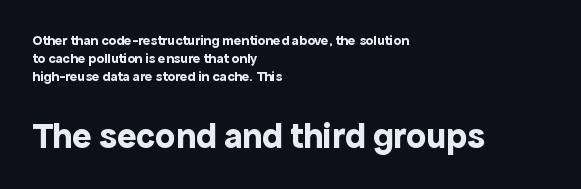
The image shows 36 px bold sans-serif type, upright; set left-aligned, normal line spacing (1.28x), normal letter spacing, not underlined; the second (bottom) block is 2.57x larger; a medium x-height.
